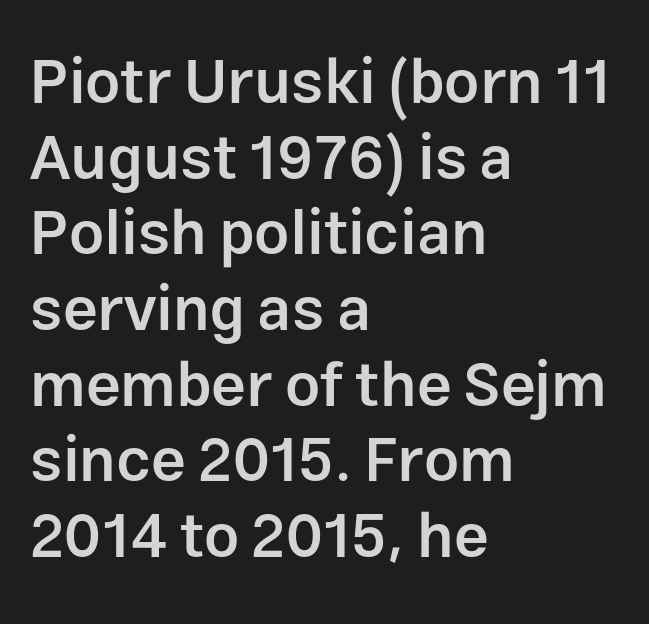
{"serif": "no", "italic": "no", "bold": "semi", "weight": "semibold", "width": "normal", "stroke_contrast": "low", "x_height": "medium", "monospaced": "no", "underline": "no", "align": "left", "line_spacing_ratio": 1.22, "letter_spacing": "normal", "letter_spacing_em": 0.0, "glyph_px": 62}
